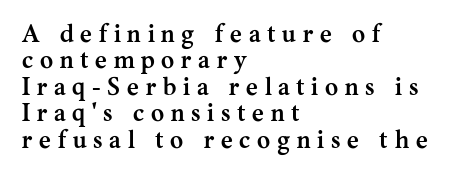
Q: Is the text bold? A: Yes.
Q: Is the text italic (slanted)? A: No, it is upright.
Q: Is the text underlined? A: No.
Q: How is the paragraph aligned? A: Left-aligned.
Q: Is the spacing between letters normal or unusually wide? A: Unusually wide.
Q: Is the spacing between lines tight, normal or loose? A: Tight.
